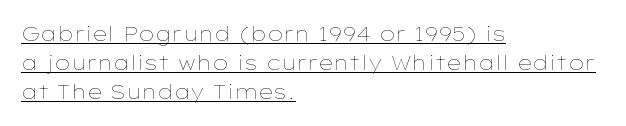
Q: Is the text bold? A: No.
Q: Is the text italic (slanted)? A: No, it is upright.
Q: Is the text underlined? A: Yes.
Q: How is the paragraph aligned? A: Left-aligned.
Q: Is the spacing between letters normal or unusually wide? A: Normal.
Q: Is the spacing between lines tight, normal or loose? A: Normal.
